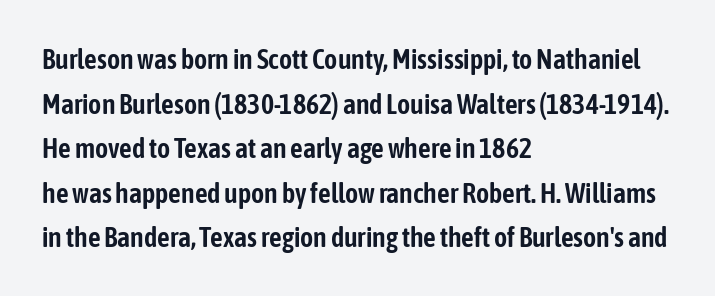
{"serif": "no", "italic": "no", "width": "condensed", "stroke_contrast": "low", "x_height": "medium", "monospaced": "no", "underline": "no", "align": "left", "line_spacing": "normal", "line_spacing_ratio": 1.59, "letter_spacing": "normal", "letter_spacing_em": 0.0, "glyph_px": 28}
